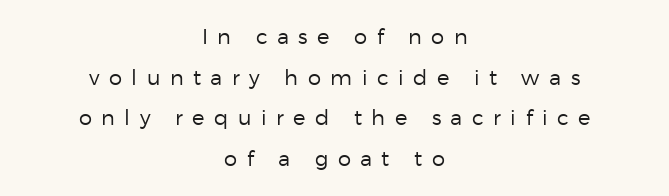
The baseline area is clear. Vertical spacing — loose. Each line is balanced around a shared central axis. The letters are spread apart with noticeably loose tracking.
